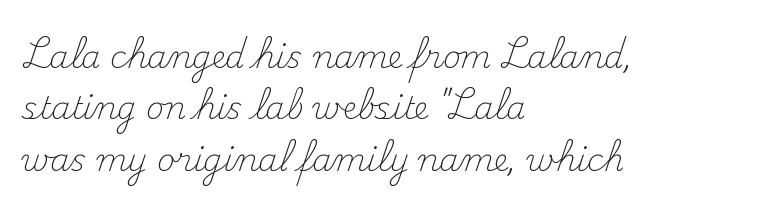
The image shows 31 px light serif type; set left-aligned, normal line spacing (1.66x), normal letter spacing, not underlined; medium stroke contrast and a small x-height.
